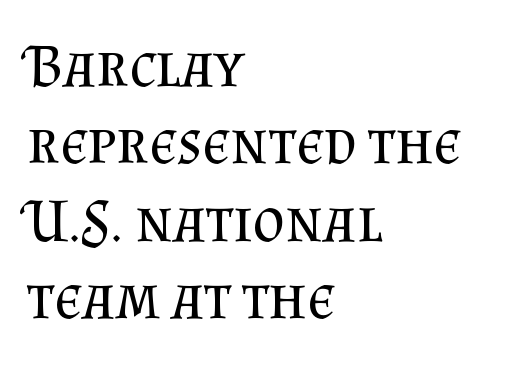
{"serif": "yes", "italic": "no", "bold": "no", "weight": "regular", "width": "normal", "stroke_contrast": "medium", "x_height": "small", "monospaced": "no", "underline": "no", "align": "left", "line_spacing": "normal", "line_spacing_ratio": 1.25, "letter_spacing": "normal", "letter_spacing_em": 0.0, "glyph_px": 62}
